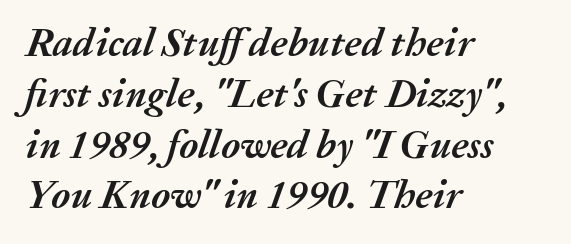
Beneath every word, the page is bare. This sample has the flowing, uneven cadence of proportional lettering. The type is set solid horizontally, with unmodified tracking. Summary of vertical rhythm: regular, with standard interline spacing. Every character sits at an angle, as italics do. The lines are quadded left.
